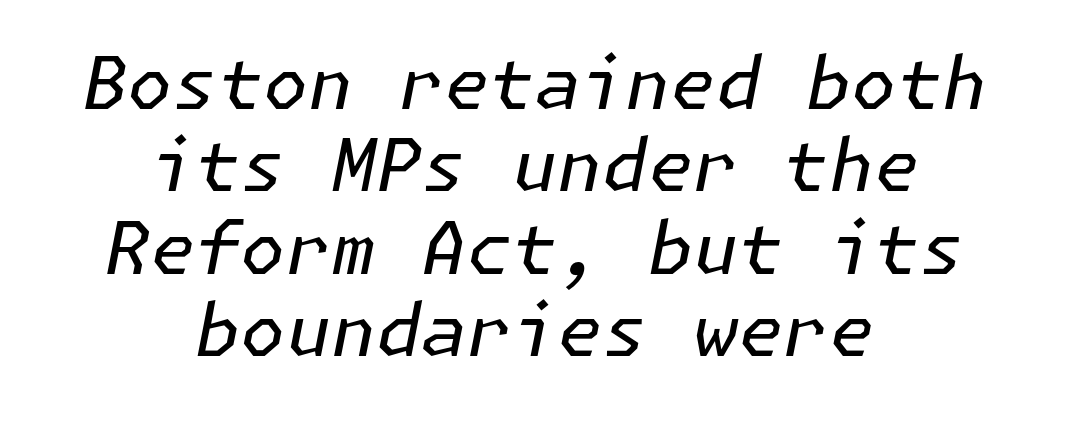
The image shows 73 px regular-weight type, italic (leaning right); set centered, tight line spacing (1.13x), normal letter spacing, not underlined; low stroke contrast and a medium x-height.
